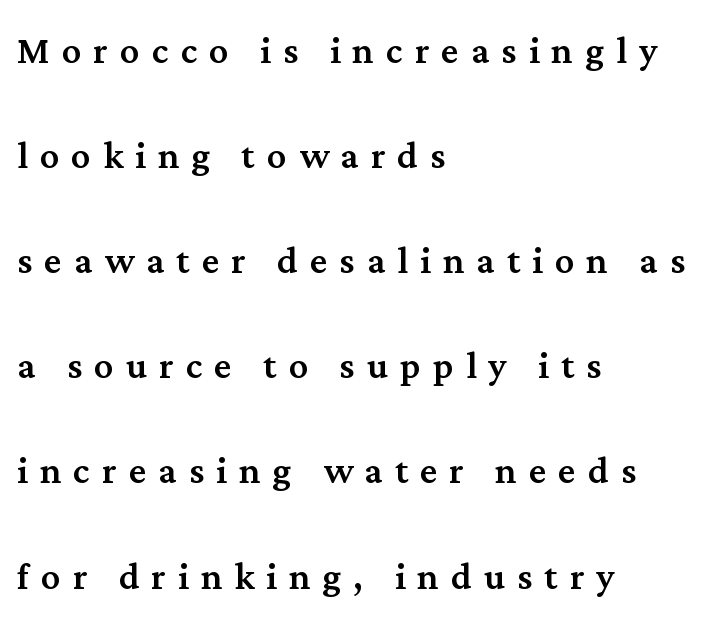
Q: Is the text italic (slanted)? A: No, it is upright.
Q: Is the typeface a serif or a sans-serif typeface? A: Serif.
Q: Is the text underlined? A: No.
Q: How is the paragraph aligned? A: Left-aligned.
Q: Is the spacing between letters normal or unusually wide? A: Unusually wide.
Q: Is the spacing between lines tight, normal or loose? A: Loose.
Q: Width (condensed, normal, or wide)? A: Normal.
Q: Stroke contrast? A: Medium.
Q: x-height? A: Medium.
Q: Monospaced? A: No.
